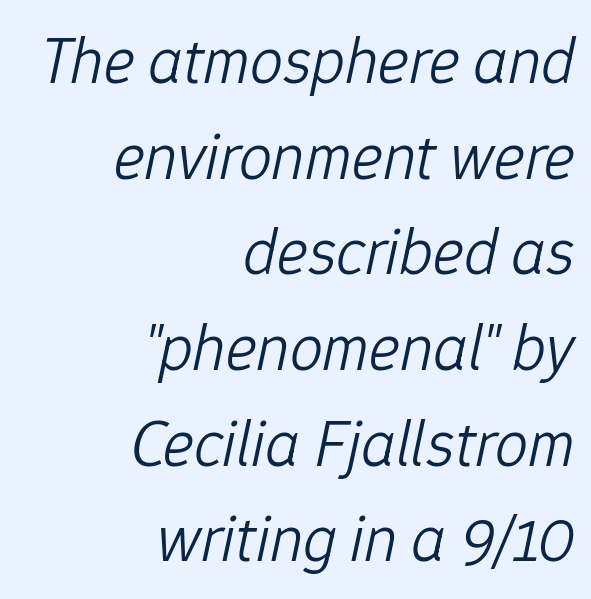
Q: Is the text bold? A: No.
Q: Is the text italic (slanted)? A: Yes, it leans right by about 12 degrees.
Q: Is the text underlined? A: No.
Q: How is the paragraph aligned? A: Right-aligned.
Q: Is the spacing between letters normal or unusually wide? A: Normal.
Q: Is the spacing between lines tight, normal or loose? A: Normal.
Q: Width (condensed, normal, or wide)? A: Normal.
Q: Stroke contrast? A: Low.
Q: x-height? A: Medium.
Q: Monospaced? A: No.
